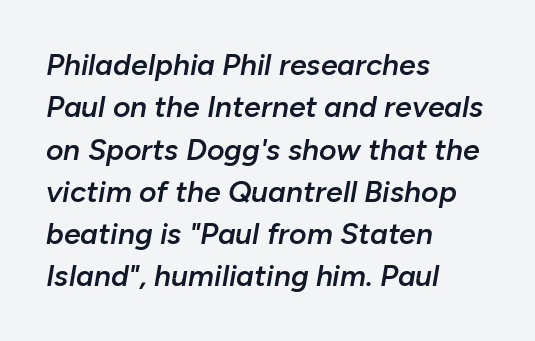
Q: Is the text bold? A: Semi-bold.
Q: Is the text italic (slanted)? A: Yes, it leans right by about 10 degrees.
Q: Is the text underlined? A: No.
Q: How is the paragraph aligned? A: Left-aligned.
Q: Is the spacing between letters normal or unusually wide? A: Normal.
Q: Is the spacing between lines tight, normal or loose? A: Normal.
Q: Width (condensed, normal, or wide)? A: Normal.
Q: Stroke contrast? A: Low.
Q: x-height? A: Medium.
Q: Monospaced? A: No.
